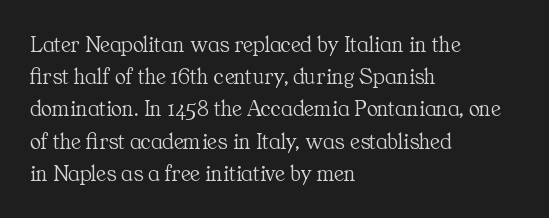
{"italic": "no", "bold": "no", "underline": "no", "align": "left", "line_spacing": "normal", "line_spacing_ratio": 1.4, "letter_spacing": "normal", "letter_spacing_em": 0.0, "glyph_px": 23}
